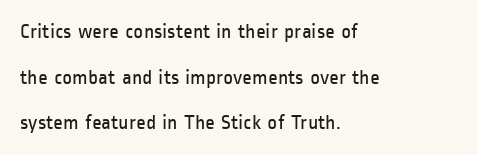
Q: Is the text bold? A: No.
Q: Is the text italic (slanted)? A: No, it is upright.
Q: Is the text underlined? A: No.
Q: How is the paragraph aligned? A: Left-aligned.
Q: Is the spacing between letters normal or unusually wide? A: Normal.
Q: Is the spacing between lines tight, normal or loose? A: Loose.
